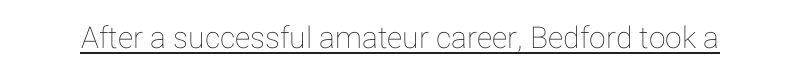
Q: Is the text italic (slanted)? A: No, it is upright.
Q: Is the text underlined? A: Yes.
Q: Is the spacing between letters normal or unusually wide? A: Normal.
Q: Width (condensed, normal, or wide)? A: Normal.
Q: Stroke contrast? A: Low.
Q: x-height? A: Medium.
Q: Monospaced? A: No.
